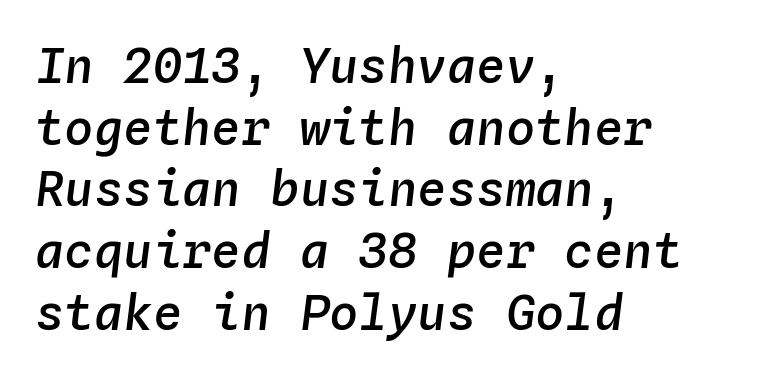
The image shows 49 px semibold type, italic (leaning right), monospaced; set left-aligned, normal line spacing (1.26x), normal letter spacing, not underlined; low stroke contrast and a medium x-height.
